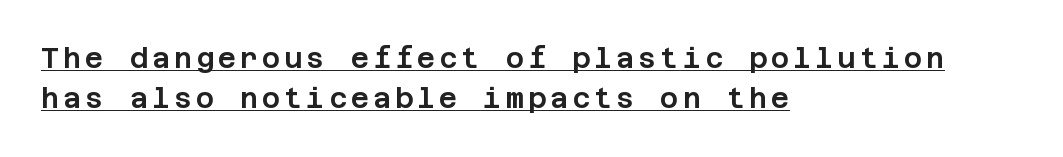
Q: Is the text italic (slanted)? A: No, it is upright.
Q: Is the typeface a serif or a sans-serif typeface? A: Sans-serif.
Q: Is the text underlined? A: Yes.
Q: How is the paragraph aligned? A: Left-aligned.
Q: Is the spacing between lines tight, normal or loose? A: Normal.
Q: Width (condensed, normal, or wide)? A: Normal.
Q: Stroke contrast? A: Low.
Q: x-height? A: Large.
